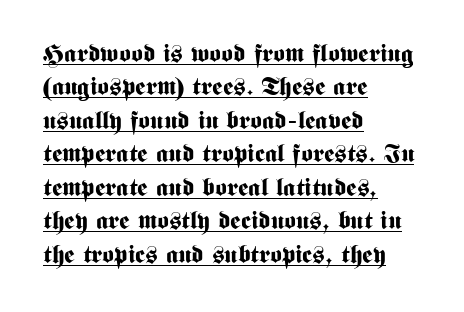
{"italic": "no", "bold": "yes", "underline": "yes", "align": "left", "line_spacing": "normal", "line_spacing_ratio": 1.34, "letter_spacing": "normal", "letter_spacing_em": 0.0, "glyph_px": 25}
